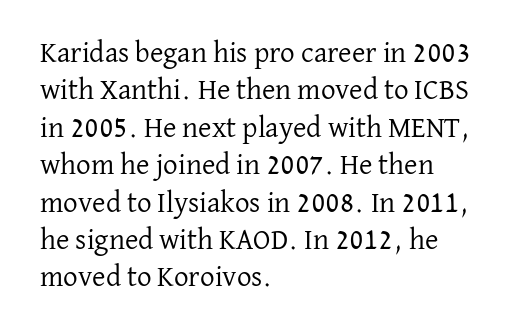
Q: Is the text bold? A: No.
Q: Is the text italic (slanted)? A: No, it is upright.
Q: Is the typeface a serif or a sans-serif typeface? A: Serif.
Q: Is the text underlined? A: No.
Q: How is the paragraph aligned? A: Left-aligned.
Q: Is the spacing between letters normal or unusually wide? A: Normal.
Q: Is the spacing between lines tight, normal or loose? A: Normal.
Q: Width (condensed, normal, or wide)? A: Normal.
Q: Stroke contrast? A: Low.
Q: x-height? A: Medium.
Q: Monospaced? A: No.
